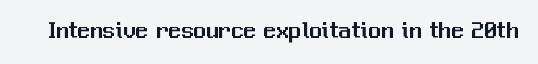
If you drew a line through each stem, it would be perfectly vertical. Characters follow at the spacing the type designer built in. The words here are not underlined.
